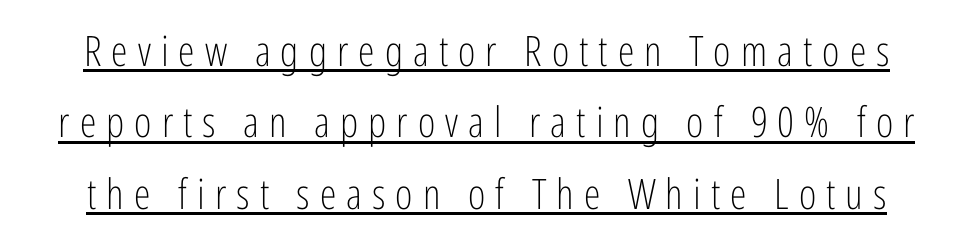
{"serif": "no", "italic": "no", "bold": "no", "weight": "light", "width": "condensed", "stroke_contrast": "low", "x_height": "medium", "monospaced": "no", "underline": "yes", "line_spacing": "normal", "line_spacing_ratio": 1.7, "letter_spacing": "wide", "letter_spacing_em": 0.24, "glyph_px": 42}
